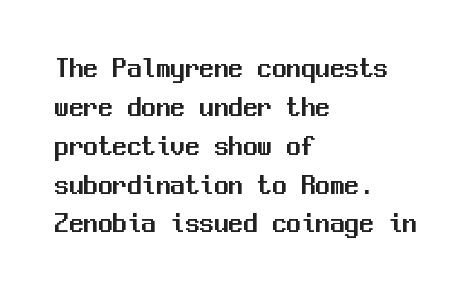
The image shows 29 px sans-serif type, upright, monospaced; set left-aligned, normal line spacing (1.34x), normal letter spacing, not underlined; medium stroke contrast and a medium x-height.
